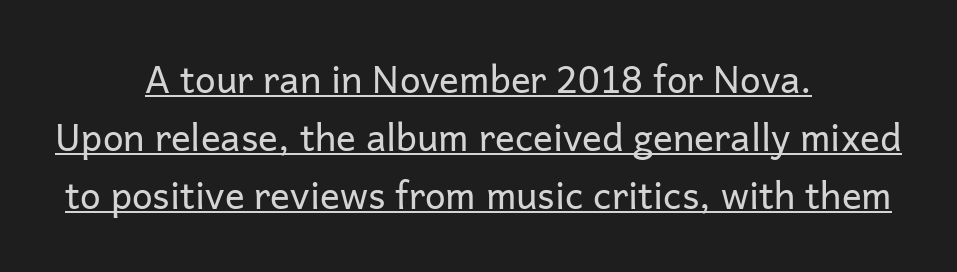
The image shows 37 px regular-weight sans-serif type, upright; set centered, normal line spacing (1.57x), normal letter spacing, underlined; low stroke contrast and a medium x-height.
